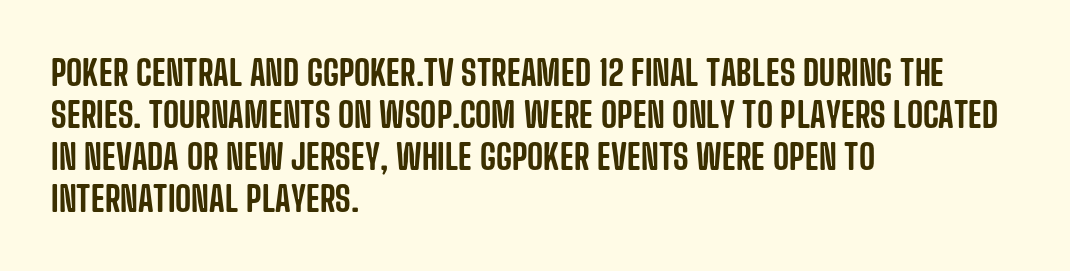
The image shows 35 px condensed sans-serif type, upright; set left-aligned, line spacing 1.2x, normal letter spacing, not underlined; low stroke contrast and a large x-height.
